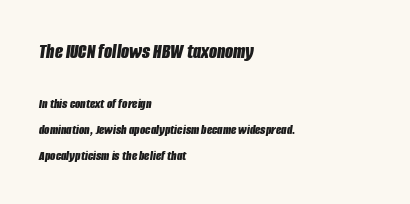
{"italic": "yes", "lean": "right", "slant_degrees": 8, "bold": "yes", "underline": "no", "align": "left", "line_spacing_ratio": 1.86, "letter_spacing": "normal", "letter_spacing_em": 0.0, "larger_block": "first", "size_ratio": 1.5, "glyph_px": 21}
